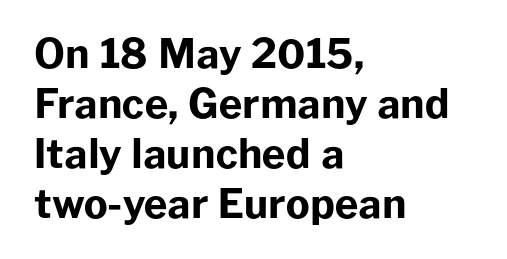
The image shows 40 px bold sans-serif type, upright; set left-aligned, normal line spacing (1.25x), normal letter spacing, not underlined; low stroke contrast and a medium x-height.
